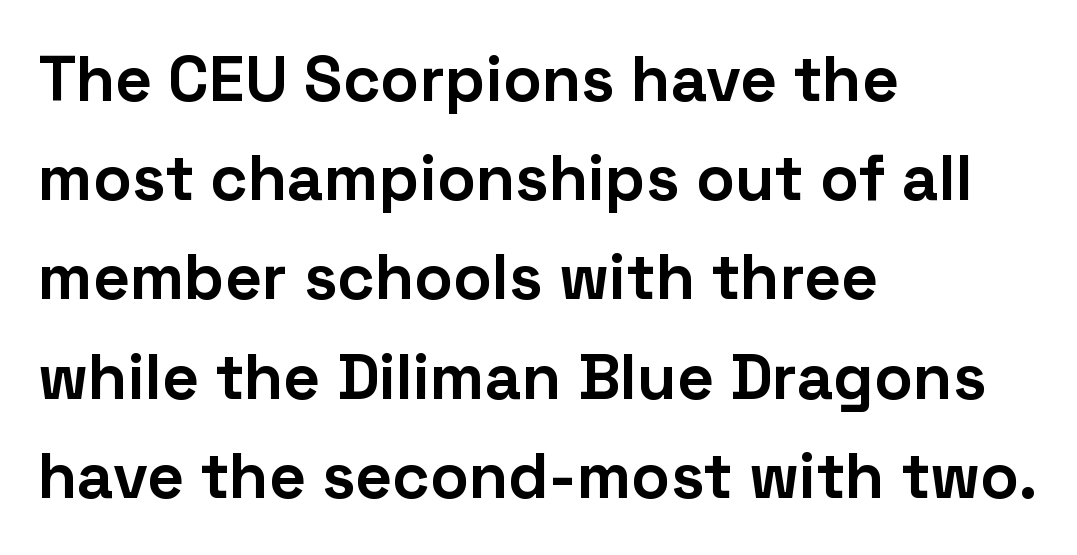
{"serif": "no", "italic": "no", "bold": "yes", "weight": "bold", "width": "normal", "stroke_contrast": "low", "x_height": "medium", "monospaced": "no", "underline": "no", "align": "left", "line_spacing": "normal", "line_spacing_ratio": 1.55, "letter_spacing": "normal", "letter_spacing_em": 0.0, "glyph_px": 64}
